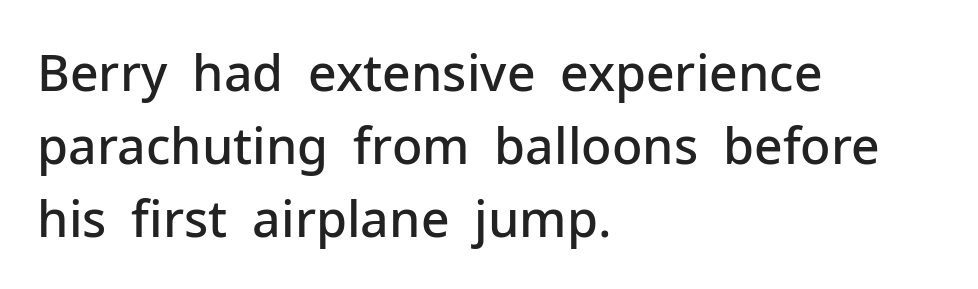
{"serif": "no", "italic": "no", "bold": "semi", "weight": "semibold", "width": "normal", "stroke_contrast": "low", "x_height": "medium", "monospaced": "no", "underline": "no", "align": "left", "line_spacing": "normal", "line_spacing_ratio": 1.46, "letter_spacing": "normal", "letter_spacing_em": 0.0, "glyph_px": 50}
